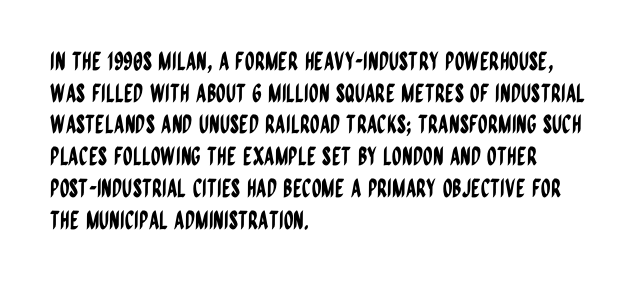
{"italic": "no", "underline": "no", "align": "left", "line_spacing": "normal", "line_spacing_ratio": 1.27, "letter_spacing": "normal", "letter_spacing_em": 0.0, "glyph_px": 25}
